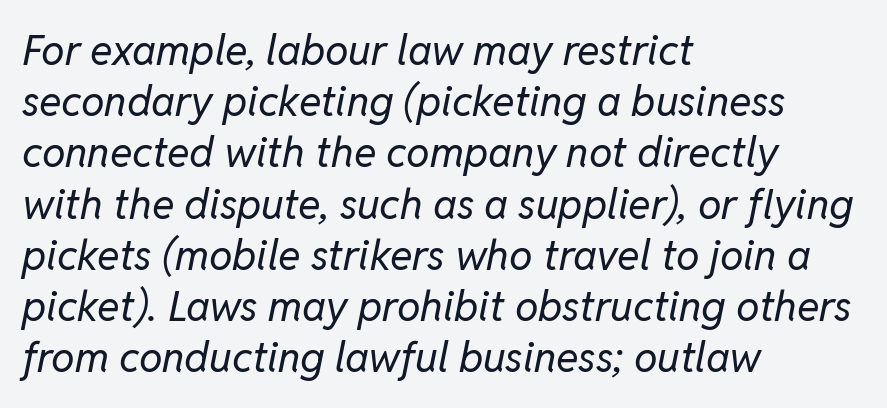
{"italic": "yes", "lean": "right", "slant_degrees": 11, "bold": "no", "weight": "regular", "width": "normal", "stroke_contrast": "low", "x_height": "medium", "monospaced": "no", "underline": "no", "align": "left", "line_spacing_ratio": 1.22, "letter_spacing": "normal", "letter_spacing_em": 0.0, "glyph_px": 42}
